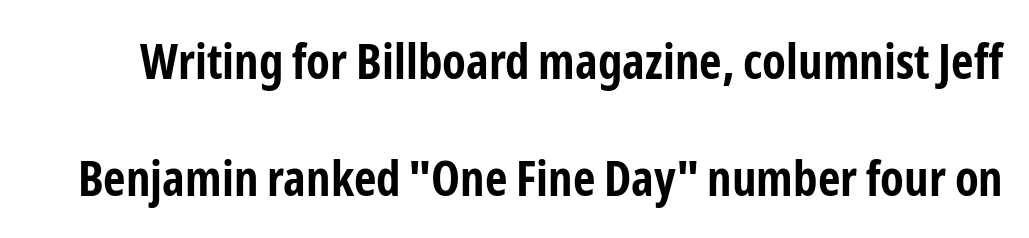
There is no visible air inserted between adjacent glyphs. In terms of letterform style, serifs are entirely absent. Spacing verdict: proportional, widths tailored to each character. Vertically, the passage feels expansive, rows floating well apart.
